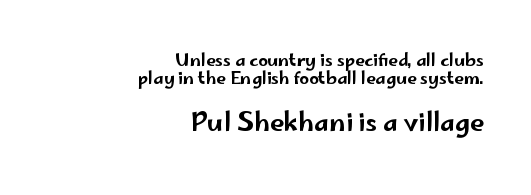
The image shows 25 px text type, upright; set right-aligned, tight line spacing (1.06x), normal letter spacing, not underlined; the second (bottom) block is 1.47x larger.
